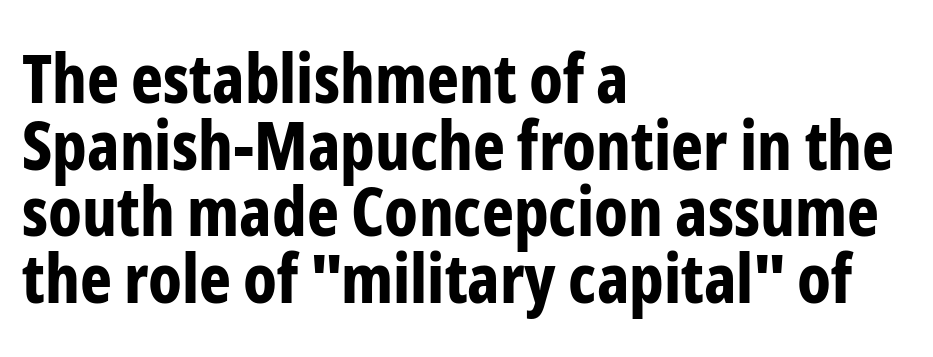
The image shows 68 px bold, condensed sans-serif type, upright; set left-aligned, tight line spacing (0.98x), normal letter spacing, not underlined; low stroke contrast and a medium x-height.
